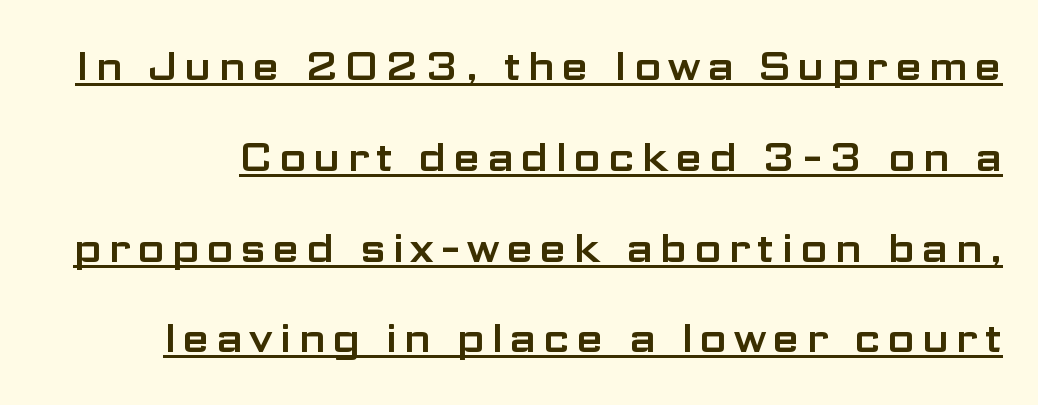
Q: Is the text italic (slanted)? A: No, it is upright.
Q: Is the typeface a serif or a sans-serif typeface? A: Sans-serif.
Q: Is the text underlined? A: Yes.
Q: Is the spacing between lines tight, normal or loose? A: Loose.
Q: Width (condensed, normal, or wide)? A: Wide.
Q: Stroke contrast? A: Low.
Q: x-height? A: Medium.
Q: Monospaced? A: No.
